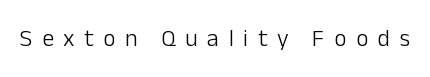
Stems here are at most as thick as an everyday book face. Check the space under the baseline: it is left empty. Spacing between characters has been opened up far beyond the box default. Tall strokes in this sample are plumb rather than angled.
